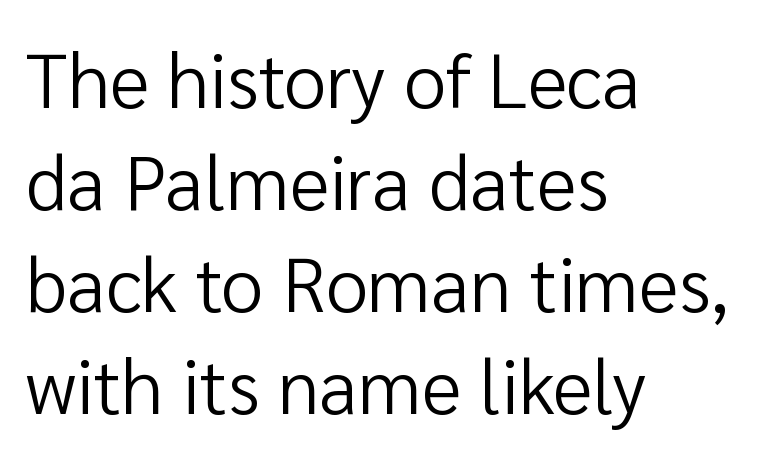
Q: Is the text bold? A: No.
Q: Is the text italic (slanted)? A: No, it is upright.
Q: Is the typeface a serif or a sans-serif typeface? A: Sans-serif.
Q: Is the text underlined? A: No.
Q: How is the paragraph aligned? A: Left-aligned.
Q: Is the spacing between letters normal or unusually wide? A: Normal.
Q: Is the spacing between lines tight, normal or loose? A: Normal.
Q: Width (condensed, normal, or wide)? A: Normal.
Q: Stroke contrast? A: Low.
Q: x-height? A: Medium.
Q: Monospaced? A: No.
